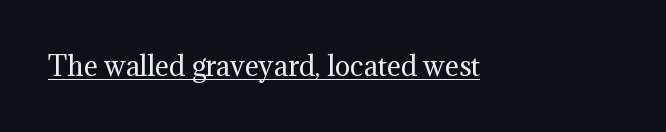
Q: Is the text bold? A: No.
Q: Is the text italic (slanted)? A: No, it is upright.
Q: Is the text underlined? A: Yes.
Q: Is the spacing between letters normal or unusually wide? A: Normal.
